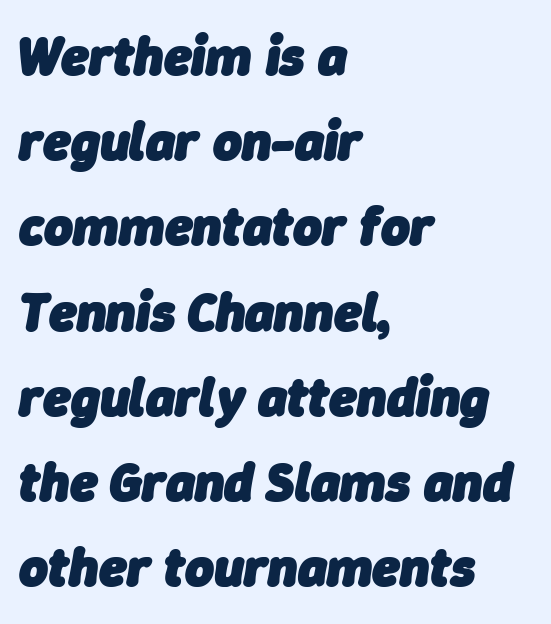
Lines of text with bare space underneath. Varying glyph widths throughout — classic text-font behaviour. These lines stack with their left ends in a neat column. The rendering uses a bold face; every stroke is thick and dark. Evenly set lines give the paragraph a standard silhouette. Does the lettering tilt? It does — this is italic.
